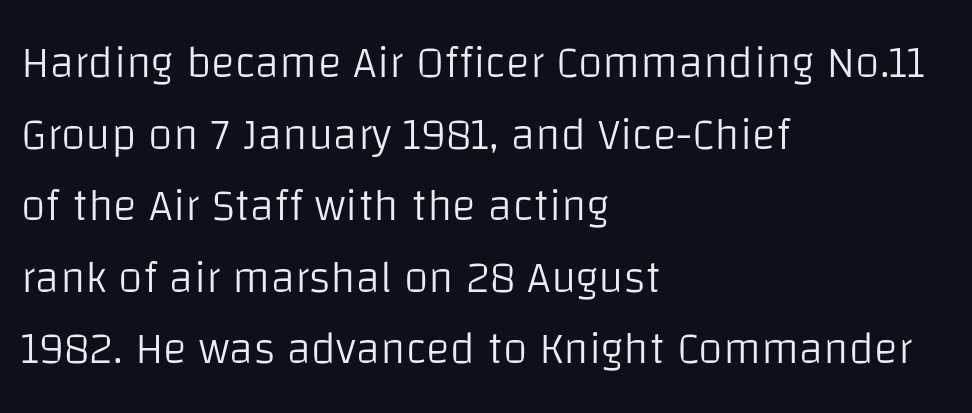
Students, note that the glyphs here touch the page at normal intervals. Does the type have serifs? No, each stem ends abruptly. Do the characters align in a grid? No, the font is proportional. In terms of posture, this sample is upright. The compositor pushed each line to the left boundary.
